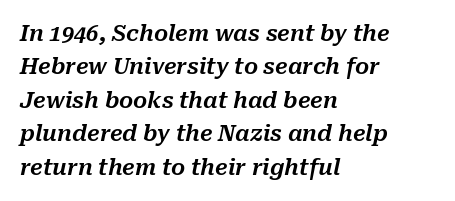
The image shows 22 px text type, italic (leaning right); set left-aligned, normal line spacing (1.52x), normal letter spacing, not underlined.
